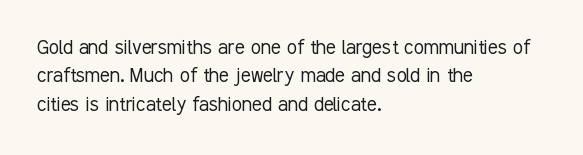
The image shows 23 px text type, upright; set left-aligned, line spacing 1.23x, normal letter spacing, not underlined.
